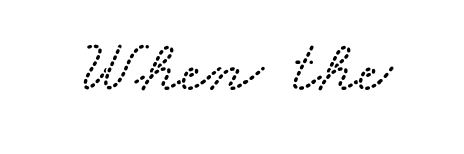
Q: Is the text underlined? A: No.
Q: Is the spacing between letters normal or unusually wide? A: Normal.
Q: Width (condensed, normal, or wide)? A: Wide.
Q: Stroke contrast? A: Low.
Q: x-height? A: Small.
Q: Monospaced? A: No.
